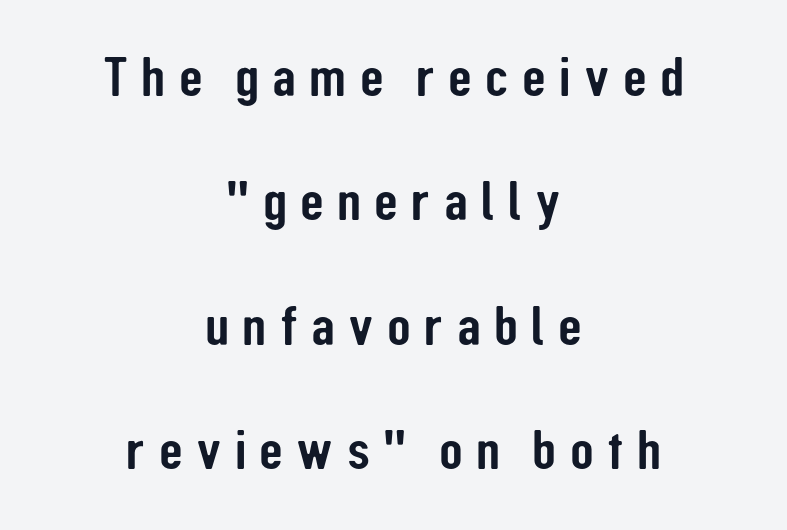
The string is rendered with underlining switched off. Short note: letters widely spaced. The font's upright variant was chosen for this text. Character widths vary here, with narrow letters taking less room than wide ones. The block of text is sparse from top to bottom, with ample space between rows.
